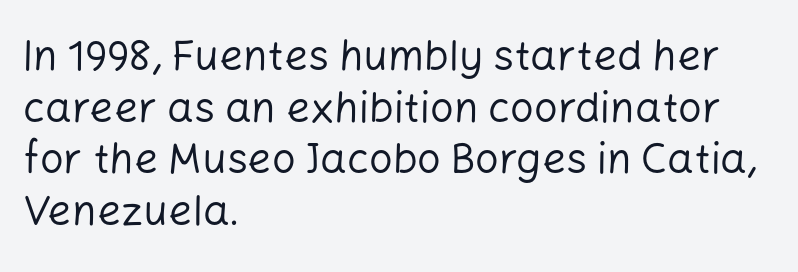
{"serif": "no", "italic": "no", "bold": "no", "weight": "regular", "width": "normal", "stroke_contrast": "low", "x_height": "medium", "monospaced": "no", "underline": "no", "align": "left", "line_spacing_ratio": 1.23, "letter_spacing": "normal", "letter_spacing_em": 0.0, "glyph_px": 42}
